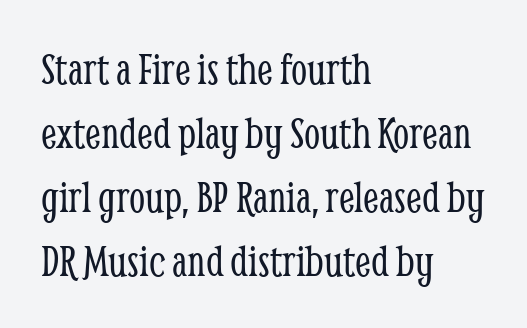
{"serif": "yes", "italic": "no", "bold": "no", "weight": "light", "width": "condensed", "stroke_contrast": "low", "x_height": "medium", "monospaced": "no", "underline": "no", "align": "left", "line_spacing": "normal", "line_spacing_ratio": 1.39, "letter_spacing": "normal", "letter_spacing_em": 0.0, "glyph_px": 46}
